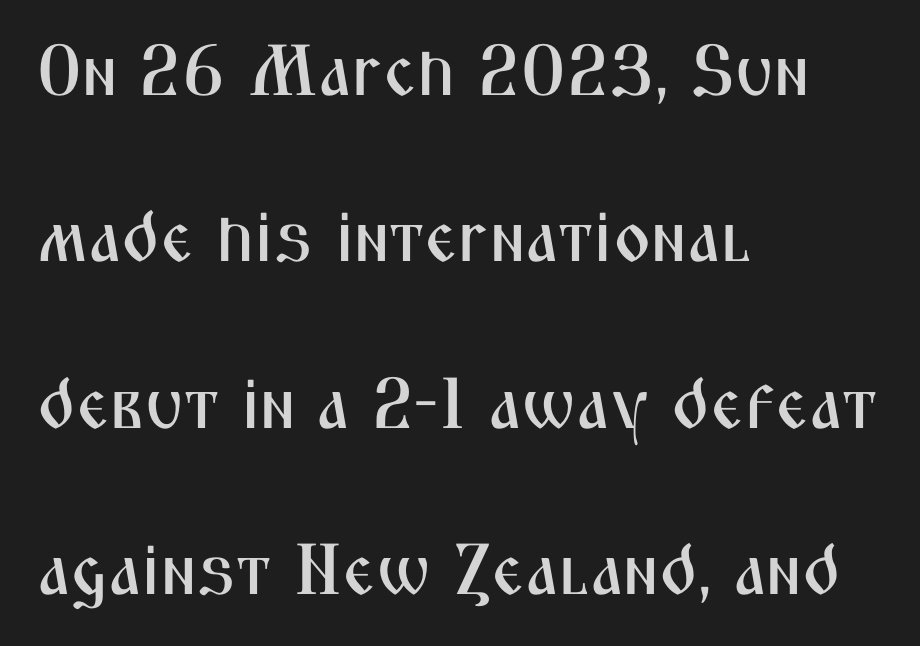
The image shows 72 px condensed sans-serif type, upright; set left-aligned, loose line spacing (2.31x), normal letter spacing, not underlined; medium stroke contrast and a medium x-height.
